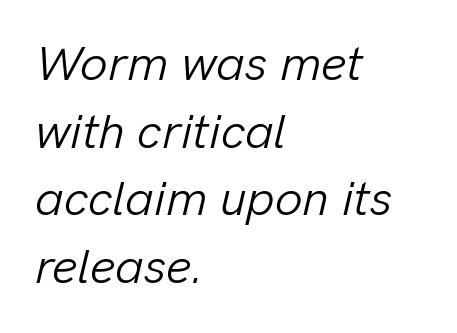
The image shows 49 px light type, italic (leaning right); set left-aligned, normal line spacing (1.38x), normal letter spacing, not underlined; low stroke contrast and a medium x-height.
